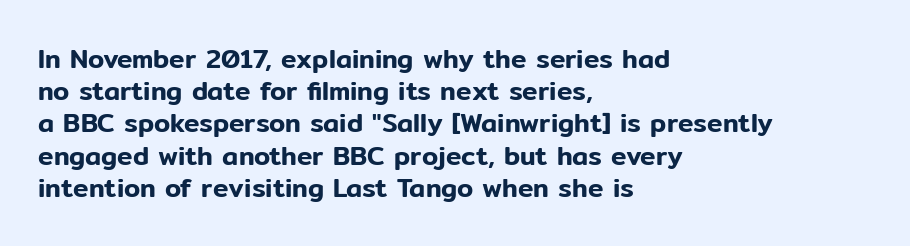
{"italic": "no", "underline": "no", "align": "left", "line_spacing_ratio": 1.24, "letter_spacing": "normal", "letter_spacing_em": 0.0, "glyph_px": 26}
